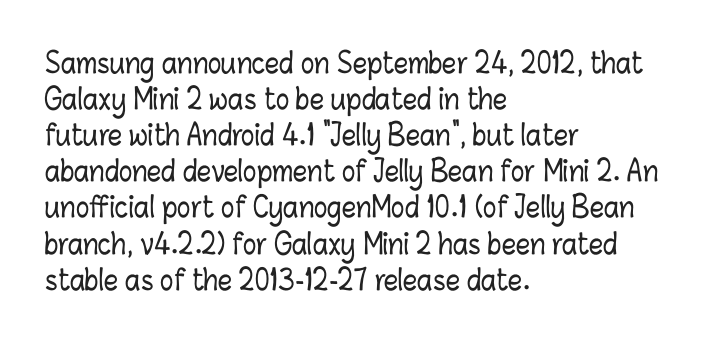
Casual observation: everything's shoved over to the left. Students, observe: this is what conventionally led text looks like. Letter spacing: default. The specimen omits any rule beneath the text block's lines.
